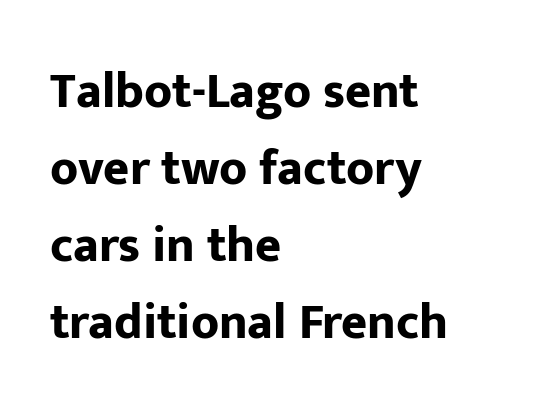
{"serif": "no", "italic": "no", "bold": "yes", "weight": "bold", "width": "normal", "stroke_contrast": "low", "x_height": "medium", "monospaced": "no", "underline": "no", "align": "left", "line_spacing": "normal", "line_spacing_ratio": 1.54, "letter_spacing": "normal", "letter_spacing_em": 0.0, "glyph_px": 50}
